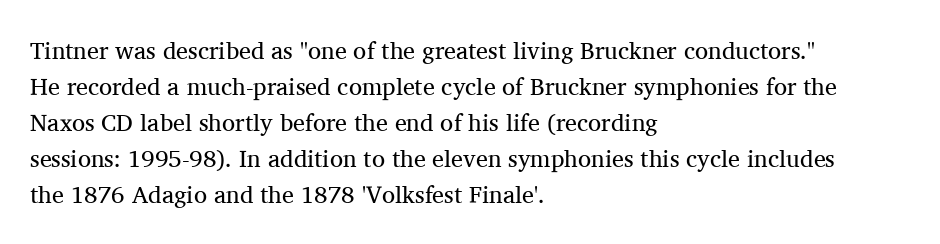
The image shows 24 px text type, upright; set left-aligned, normal line spacing (1.5x), normal letter spacing, not underlined.
